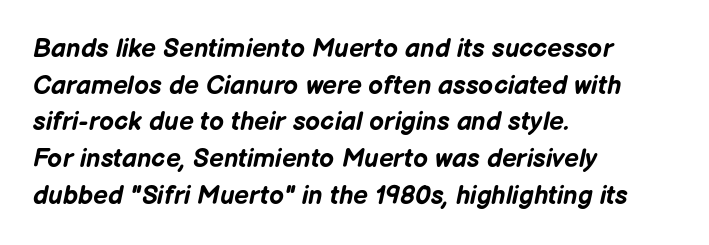
{"italic": "yes", "lean": "right", "slant_degrees": 12, "bold": "yes", "underline": "no", "align": "left", "line_spacing": "normal", "line_spacing_ratio": 1.41, "letter_spacing": "normal", "letter_spacing_em": 0.0, "glyph_px": 26}
